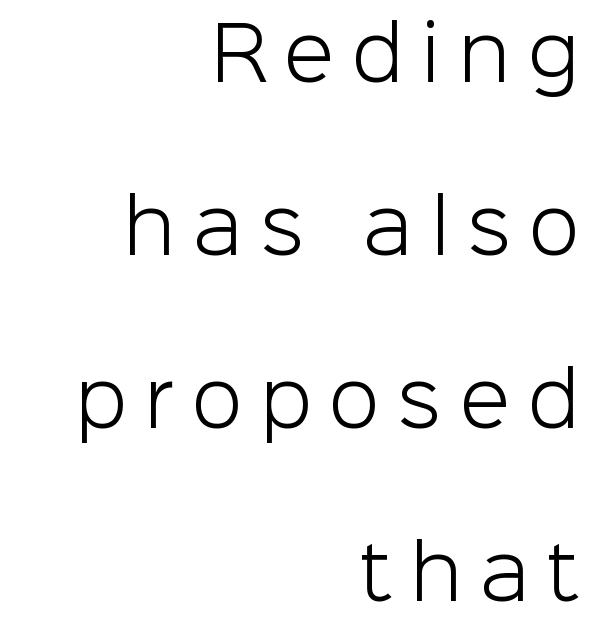
{"serif": "no", "italic": "no", "bold": "no", "weight": "light", "width": "normal", "stroke_contrast": "low", "x_height": "medium", "monospaced": "no", "underline": "no", "align": "right", "line_spacing": "loose", "line_spacing_ratio": 2.37, "letter_spacing": "wide", "letter_spacing_em": 0.25, "glyph_px": 73}
